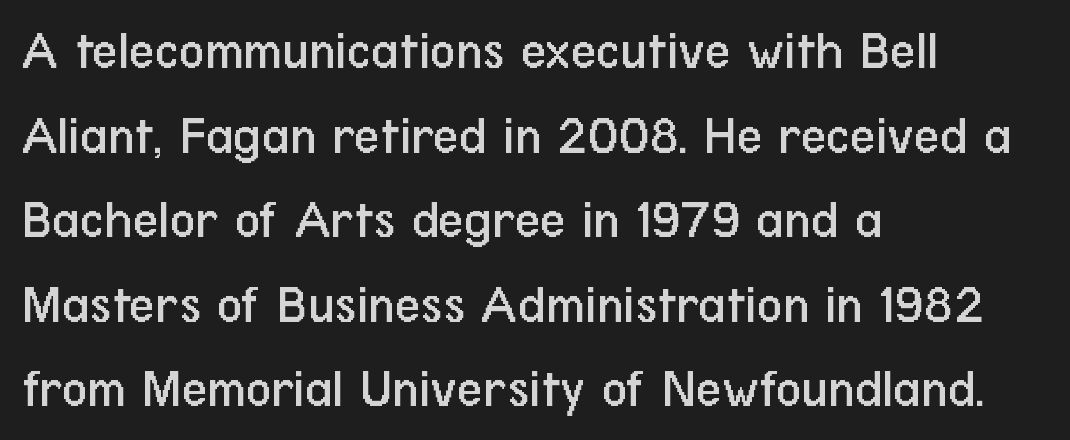
Q: Is the text bold? A: No.
Q: Is the text italic (slanted)? A: No, it is upright.
Q: Is the typeface a serif or a sans-serif typeface? A: Sans-serif.
Q: Is the text underlined? A: No.
Q: How is the paragraph aligned? A: Left-aligned.
Q: Is the spacing between letters normal or unusually wide? A: Normal.
Q: Is the spacing between lines tight, normal or loose? A: Normal.
Q: Width (condensed, normal, or wide)? A: Condensed.
Q: Stroke contrast? A: Low.
Q: x-height? A: Medium.
Q: Monospaced? A: No.
